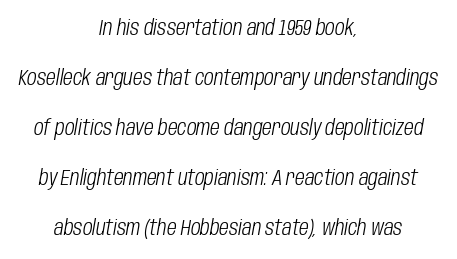
{"italic": "yes", "lean": "right", "slant_degrees": 10, "bold": "no", "underline": "no", "align": "center", "line_spacing": "loose", "line_spacing_ratio": 2.38, "letter_spacing": "normal", "letter_spacing_em": 0.0, "glyph_px": 21}
